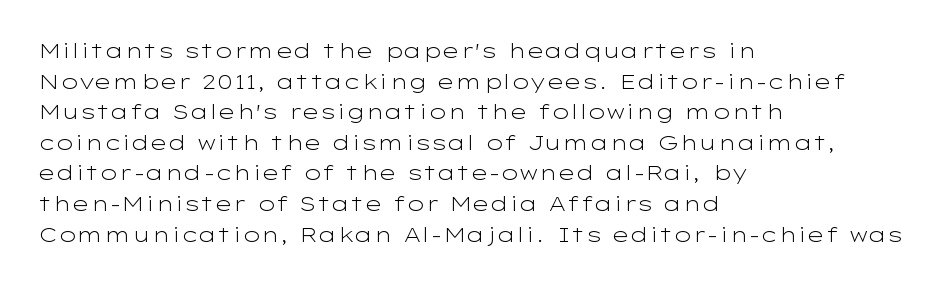
If you drew a line through each stem, it would be perfectly vertical. Students, observe: this is what conventionally led text looks like. Alignment: flush left. Decoration check: the copy has no underline.
